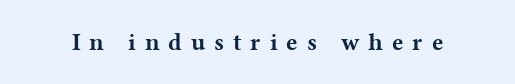
Heft: maximum for text — a bold. The tracking jumps out immediately: characters are airy and widely separated. The lettering stays uniformly vertical, giving the passage a roman look. The passage shown is not underscored anywhere.
